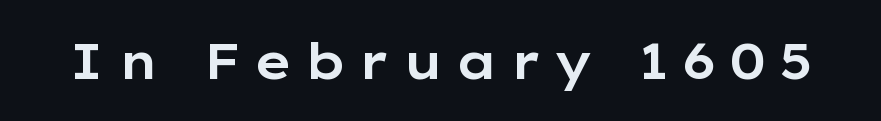
Each letter keeps its own natural width here, so spacing adapts to shape. Is there any slant? The stems are plumb. Lines of text with bare space underneath. Compared with typical body copy, the letter spacing here is much looser. What kind of face is this? One without serifs — a sans.
